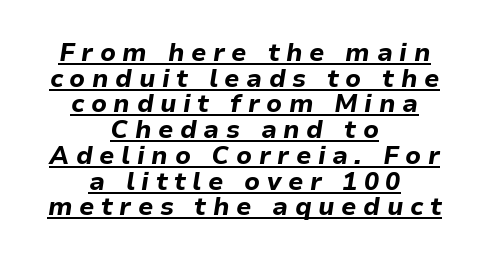
Does the weight exceed regular? Yes, all the way to bold. The block of text is dense from top to bottom, with scant space between rows. Slanted lettering throughout. You can see a thin bar hugging the bottom of the glyphs. Notice how the passage keeps no hard edge, just a central spine.
